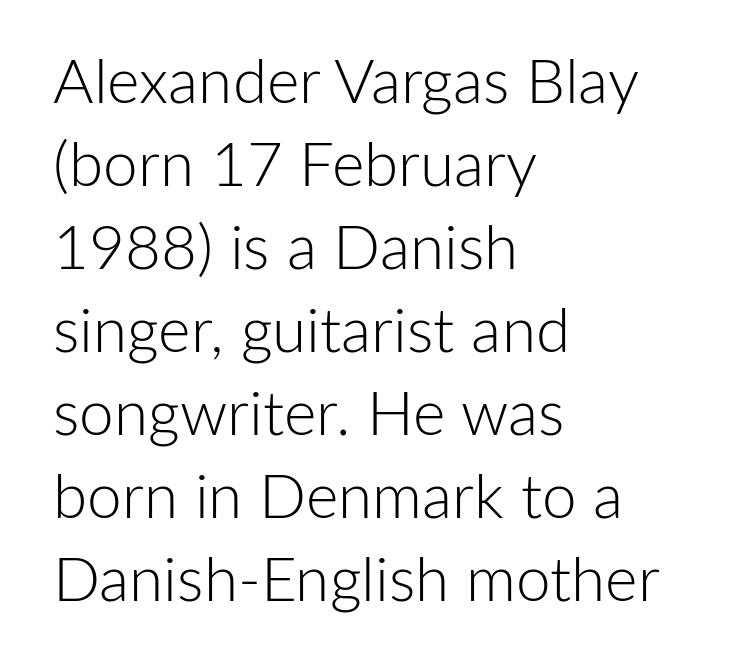
The image shows 62 px light sans-serif type, upright; set left-aligned, normal line spacing (1.34x), normal letter spacing, not underlined; low stroke contrast and a medium x-height.
